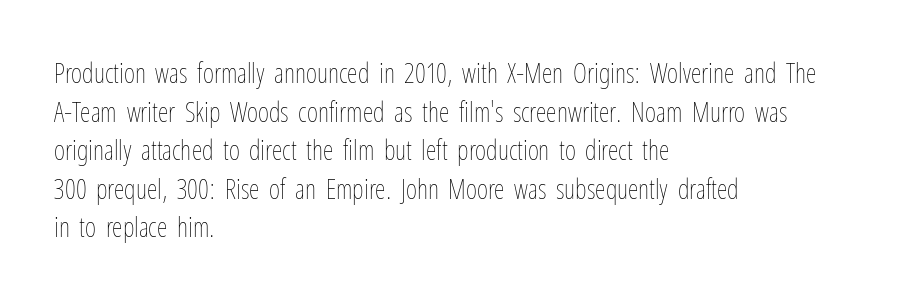
{"italic": "no", "bold": "no", "underline": "no", "align": "left", "line_spacing": "normal", "line_spacing_ratio": 1.43, "letter_spacing": "normal", "letter_spacing_em": 0.0, "glyph_px": 27}
